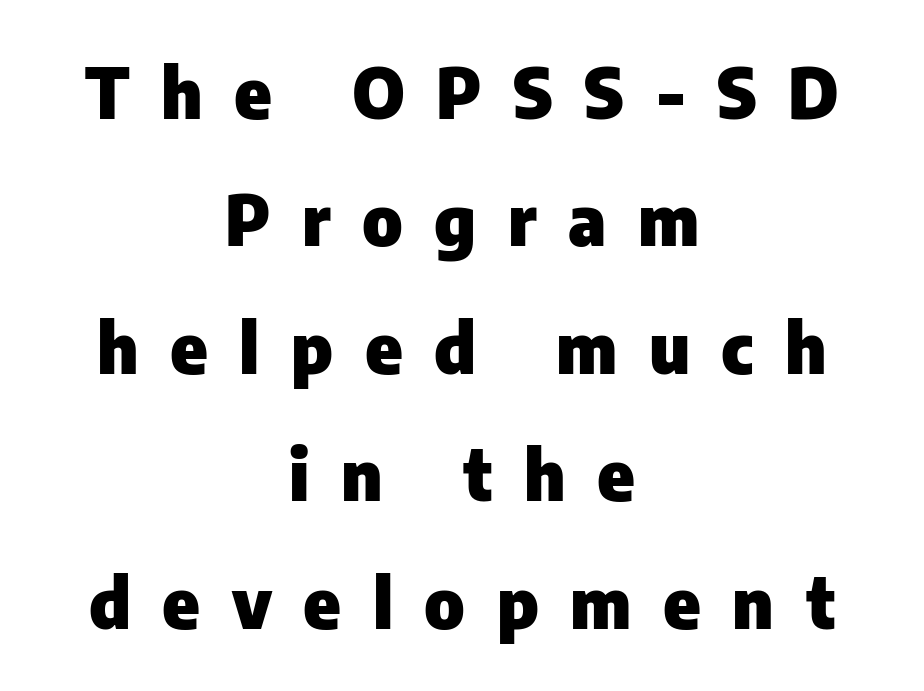
Q: Is the text bold? A: Yes.
Q: Is the text italic (slanted)? A: No, it is upright.
Q: Is the typeface a serif or a sans-serif typeface? A: Sans-serif.
Q: Is the text underlined? A: No.
Q: How is the paragraph aligned? A: Centered.
Q: Is the spacing between letters normal or unusually wide? A: Unusually wide.
Q: Width (condensed, normal, or wide)? A: Normal.
Q: Stroke contrast? A: Low.
Q: x-height? A: Medium.
Q: Monospaced? A: No.
